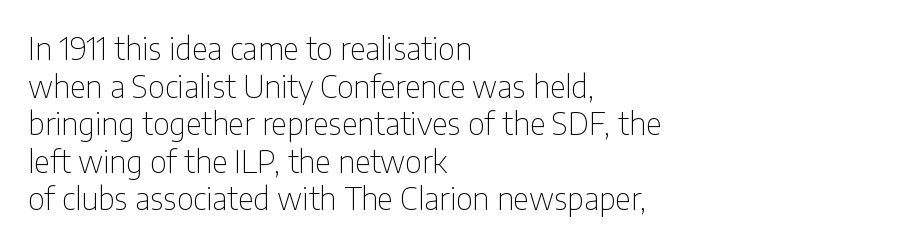
You could not count columns in this text — the font is proportionally spaced. Descenders are the only things crossing below the line. Unbolded letterforms with no extra heft. Check where the strokes stop: nothing finishes them off — pure sans. Where is the straight margin? On the left.
